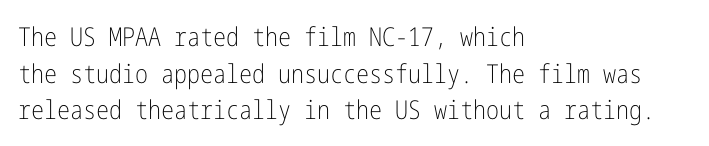
{"italic": "no", "bold": "no", "underline": "no", "align": "left", "line_spacing": "normal", "line_spacing_ratio": 1.41, "letter_spacing": "normal", "letter_spacing_em": 0.0, "glyph_px": 26}
